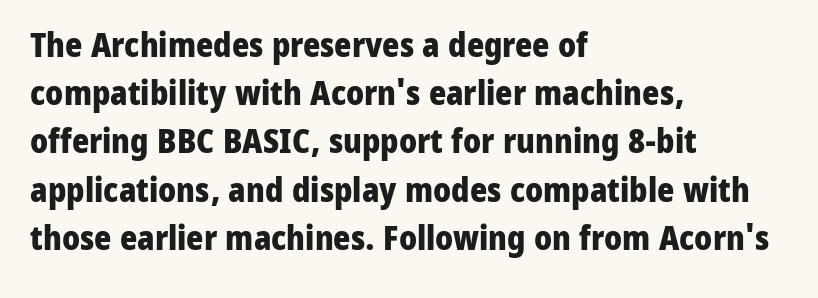
The image shows 33 px heavy sans-serif type, upright; set left-aligned, normal line spacing (1.46x), normal letter spacing, not underlined; low stroke contrast and a medium x-height.
